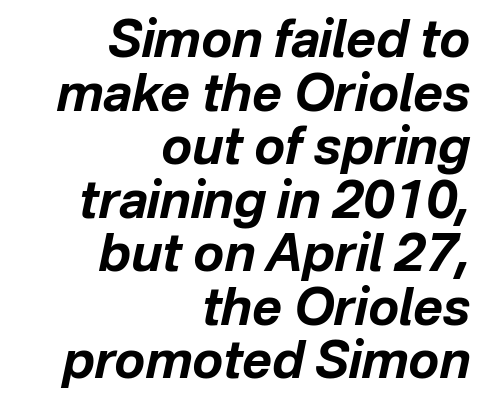
Q: Is the text bold? A: Yes.
Q: Is the text italic (slanted)? A: Yes, it leans right by about 12 degrees.
Q: Is the text underlined? A: No.
Q: How is the paragraph aligned? A: Right-aligned.
Q: Is the spacing between letters normal or unusually wide? A: Normal.
Q: Is the spacing between lines tight, normal or loose? A: Tight.
Q: Width (condensed, normal, or wide)? A: Normal.
Q: Stroke contrast? A: Low.
Q: x-height? A: Medium.
Q: Monospaced? A: No.
